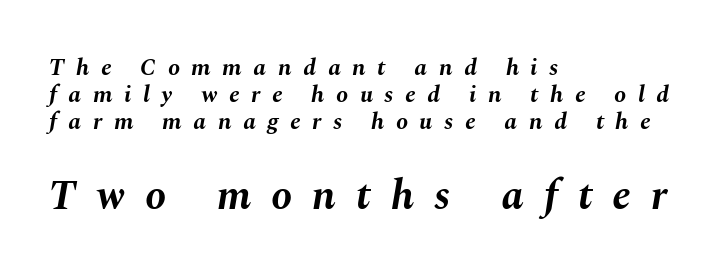
{"italic": "yes", "lean": "right", "slant_degrees": 10, "bold": "yes", "weight": "bold", "width": "normal", "stroke_contrast": "medium", "x_height": "medium", "monospaced": "no", "underline": "no", "align": "left", "line_spacing": "tight", "line_spacing_ratio": 1.13, "letter_spacing": "wide", "letter_spacing_em": 0.48, "larger_block": "second", "size_ratio": 1.75, "glyph_px": 42}
